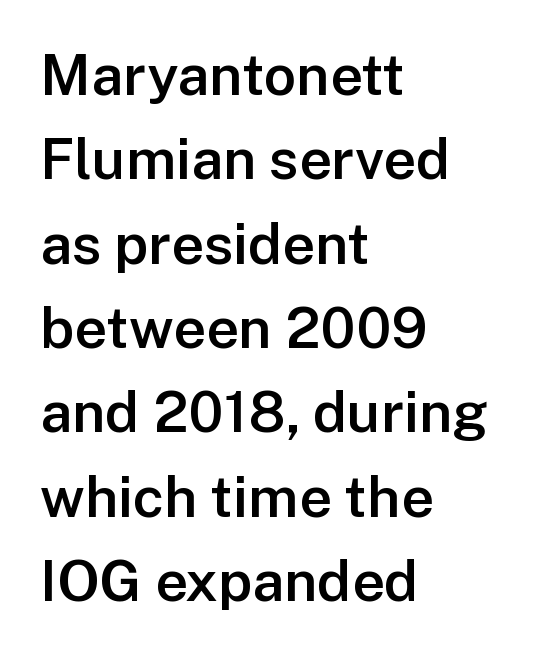
{"serif": "no", "italic": "no", "bold": "semi", "weight": "semibold", "width": "normal", "stroke_contrast": "low", "x_height": "medium", "monospaced": "no", "underline": "no", "align": "left", "line_spacing": "normal", "line_spacing_ratio": 1.48, "letter_spacing": "normal", "letter_spacing_em": 0.0, "glyph_px": 57}
